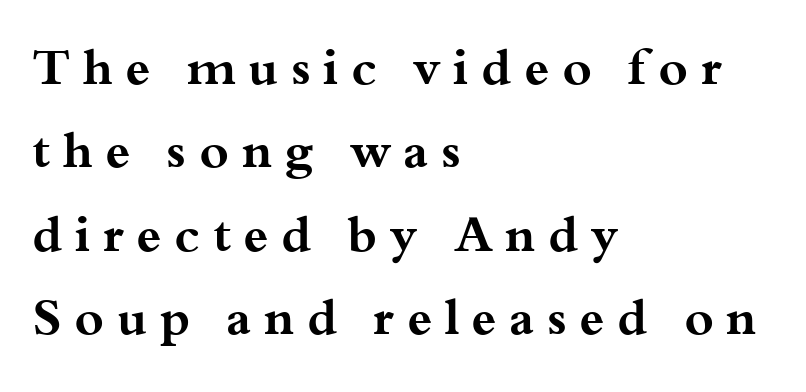
{"serif": "yes", "italic": "no", "bold": "yes", "weight": "bold", "width": "wide", "stroke_contrast": "medium", "x_height": "small", "monospaced": "no", "underline": "no", "align": "left", "line_spacing": "normal", "line_spacing_ratio": 1.67, "letter_spacing": "wide", "letter_spacing_em": 0.25, "glyph_px": 50}
